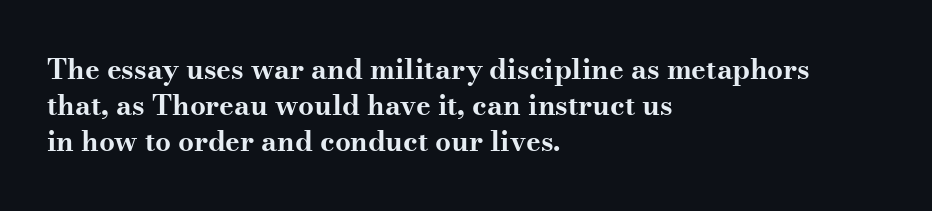
The image shows 28 px bold, wide serif type, upright; set left-aligned, normal line spacing (1.29x), normal letter spacing, not underlined; medium stroke contrast and a small x-height.
